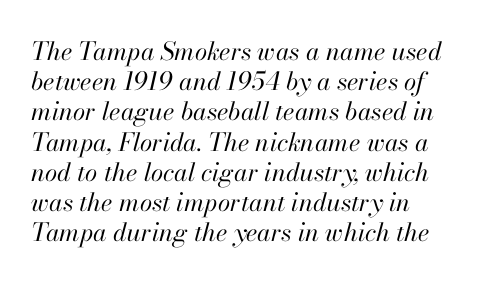
The image shows 25 px text type, italic (leaning right); set left-aligned, line spacing 1.21x, normal letter spacing, not underlined.
